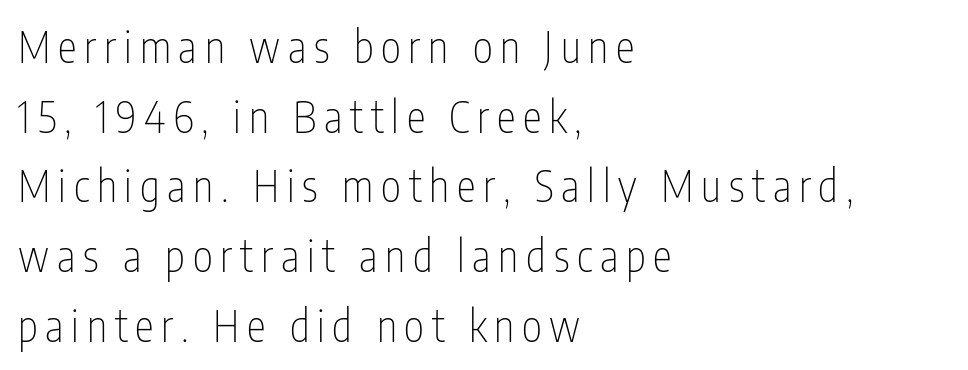
The image shows 43 px thin, condensed sans-serif type, upright; set left-aligned, normal line spacing (1.62x), not underlined; low stroke contrast and a medium x-height.
